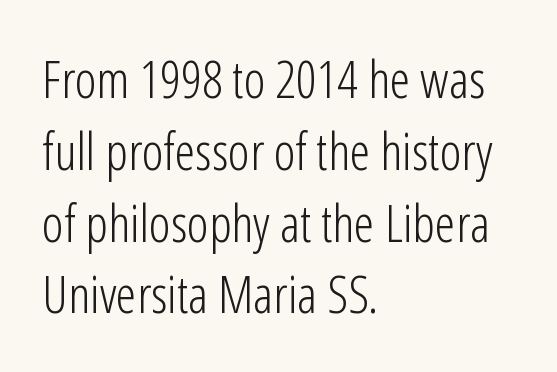
{"serif": "no", "italic": "no", "bold": "no", "weight": "light", "width": "condensed", "stroke_contrast": "low", "x_height": "medium", "monospaced": "no", "underline": "no", "align": "left", "line_spacing": "normal", "line_spacing_ratio": 1.38, "letter_spacing": "normal", "letter_spacing_em": 0.0, "glyph_px": 52}
